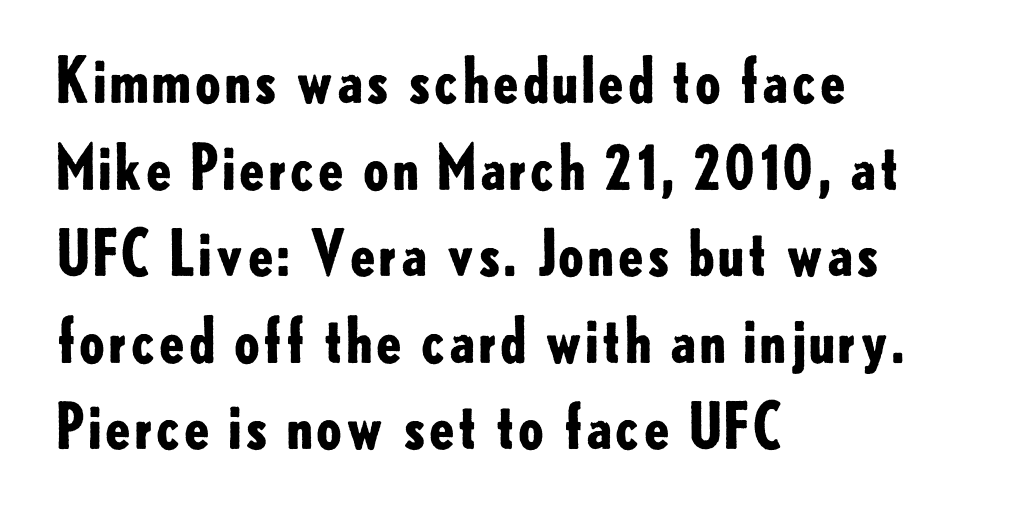
{"serif": "no", "italic": "no", "bold": "yes", "weight": "bold", "width": "normal", "stroke_contrast": "low", "x_height": "small", "monospaced": "no", "underline": "no", "align": "left", "line_spacing": "normal", "line_spacing_ratio": 1.42, "letter_spacing": "normal", "letter_spacing_em": 0.0, "glyph_px": 61}
